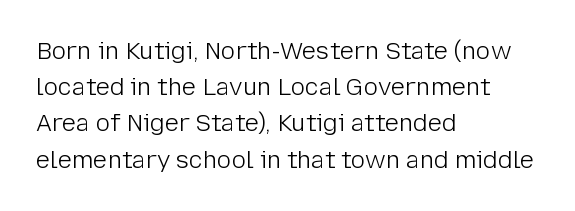
The image shows 24 px text type, upright; set left-aligned, normal line spacing (1.51x), normal letter spacing, not underlined.
